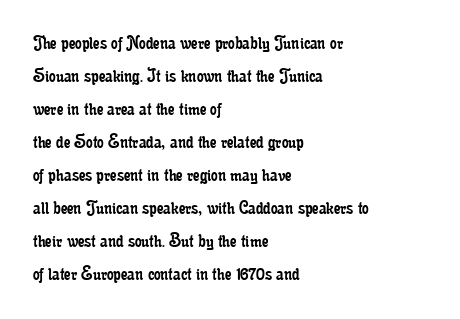
No italicization has been applied; the sample stays upright. This rendering features lettering with no underline. Summary of weight: not heavy and not bold. The typesetter chose a ragged-right arrangement here. The vertical gap from one line to the next is medium.
